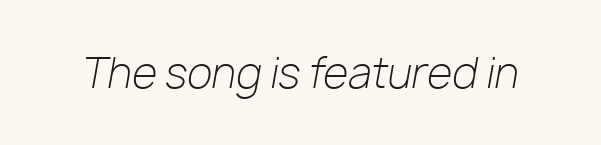
{"italic": "yes", "lean": "right", "slant_degrees": 10, "bold": "no", "weight": "light", "width": "normal", "stroke_contrast": "low", "x_height": "medium", "monospaced": "no", "underline": "no", "letter_spacing": "normal", "letter_spacing_em": 0.0, "glyph_px": 41}
